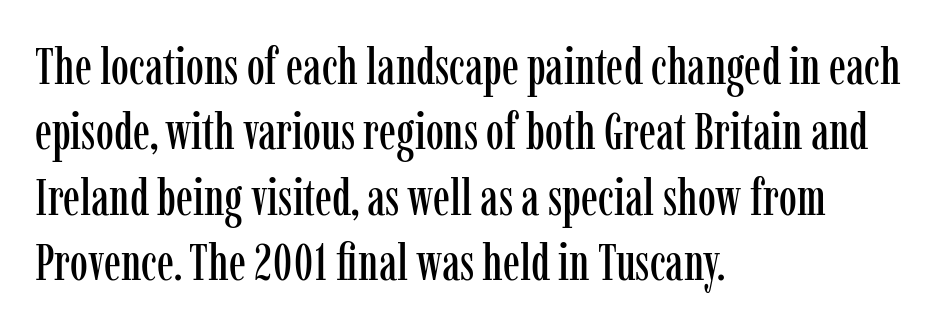
Decoration check: the copy has no underline. The horizontal fit of the characters is conventional and even. If you drew a ruler down the left edge, every line would touch it. Classification — serif.
